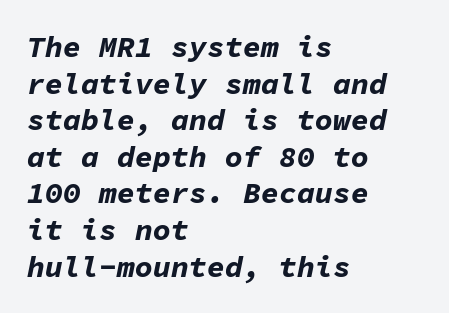
This rendering features lettering with no underline. Looks like terminal output: every glyph gets an equal slot. The rendering keeps characters at their native spacing. These lines are set flush left with a ragged right edge.
